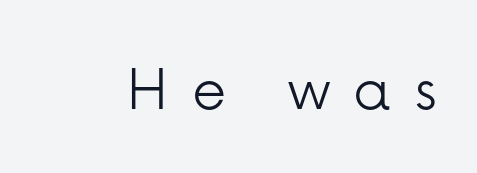
{"serif": "no", "italic": "no", "bold": "no", "weight": "light", "width": "normal", "stroke_contrast": "low", "x_height": "medium", "monospaced": "no", "underline": "no", "letter_spacing": "wide", "letter_spacing_em": 0.32, "glyph_px": 69}
